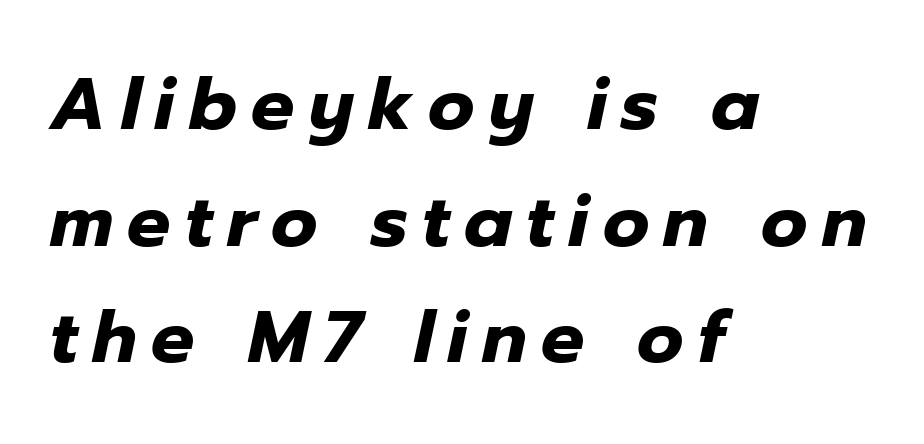
In terms of weight, the rendering is a true, heavy bold. These lines have a slow, spaced-out rhythm from letter to letter. These lines stack with their left ends in a neat column. Do the characters align in a grid? No, the font is proportional. Lines of text with bare space underneath.
